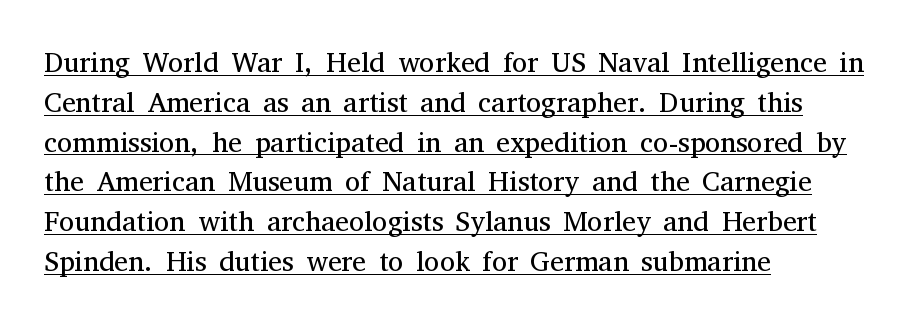
Q: Is the text bold? A: No.
Q: Is the text italic (slanted)? A: No, it is upright.
Q: Is the typeface a serif or a sans-serif typeface? A: Serif.
Q: Is the text underlined? A: Yes.
Q: How is the paragraph aligned? A: Left-aligned.
Q: Is the spacing between letters normal or unusually wide? A: Normal.
Q: Is the spacing between lines tight, normal or loose? A: Normal.
Q: Width (condensed, normal, or wide)? A: Normal.
Q: Stroke contrast? A: Medium.
Q: x-height? A: Medium.
Q: Monospaced? A: No.
